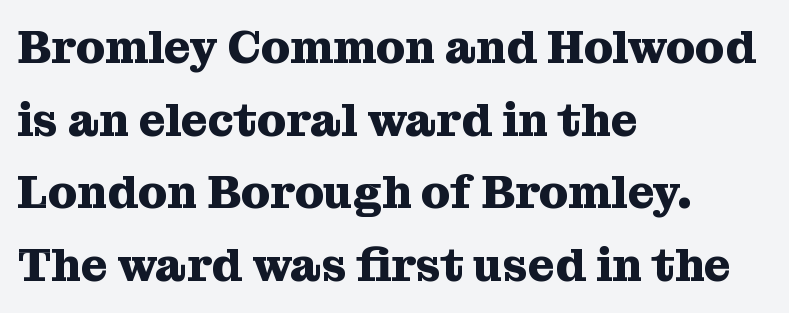
The image shows 46 px heavy serif type, upright; set left-aligned, normal line spacing (1.58x), normal letter spacing, not underlined; medium stroke contrast and a medium x-height.
